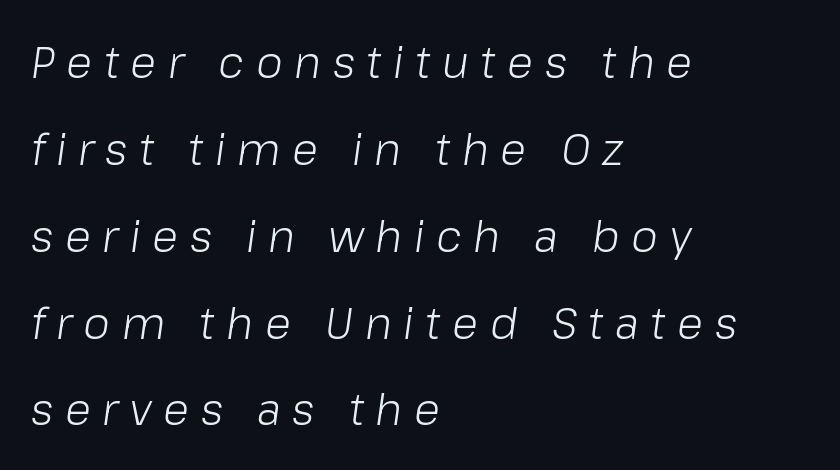
The space between consecutive lines is lavish. Here the designer chose a conventional face with non-uniform glyph widths. The strokes carry an ordinary text weight at most. These lines are set flush left with a ragged right edge.
